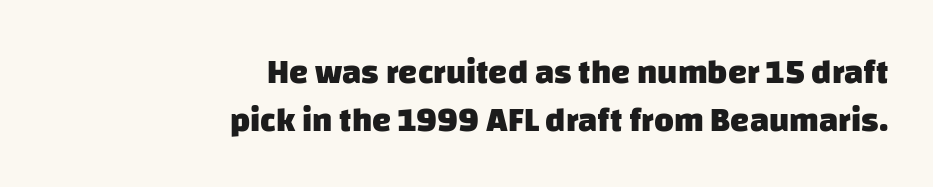
{"serif": "no", "bold": "yes", "weight": "heavy", "width": "normal", "stroke_contrast": "low", "x_height": "large", "monospaced": "no", "underline": "no", "align": "right", "line_spacing": "normal", "line_spacing_ratio": 1.41, "letter_spacing": "normal", "letter_spacing_em": 0.0, "glyph_px": 34}
